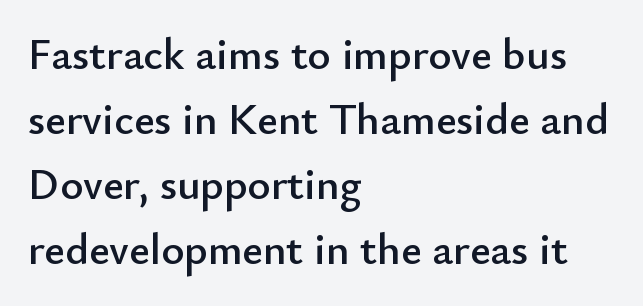
Q: Is the text italic (slanted)? A: No, it is upright.
Q: Is the typeface a serif or a sans-serif typeface? A: Sans-serif.
Q: Is the text underlined? A: No.
Q: How is the paragraph aligned? A: Left-aligned.
Q: Is the spacing between letters normal or unusually wide? A: Normal.
Q: Is the spacing between lines tight, normal or loose? A: Normal.
Q: Width (condensed, normal, or wide)? A: Normal.
Q: Stroke contrast? A: Low.
Q: x-height? A: Small.
Q: Monospaced? A: No.
